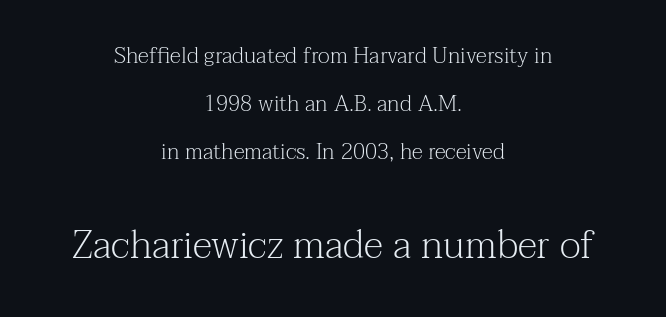
Q: Is the text bold? A: No.
Q: Is the text italic (slanted)? A: No, it is upright.
Q: Is the typeface a serif or a sans-serif typeface? A: Serif.
Q: Is the text underlined? A: No.
Q: How is the paragraph aligned? A: Centered.
Q: Is the spacing between letters normal or unusually wide? A: Normal.
Q: Is the spacing between lines tight, normal or loose? A: Loose.
Q: Which block of text is set in a larger size, the first (top) or the second (bottom)? A: The second (bottom) one.
Q: Width (condensed, normal, or wide)? A: Normal.
Q: Stroke contrast? A: Medium.
Q: x-height? A: Medium.
Q: Monospaced? A: No.
